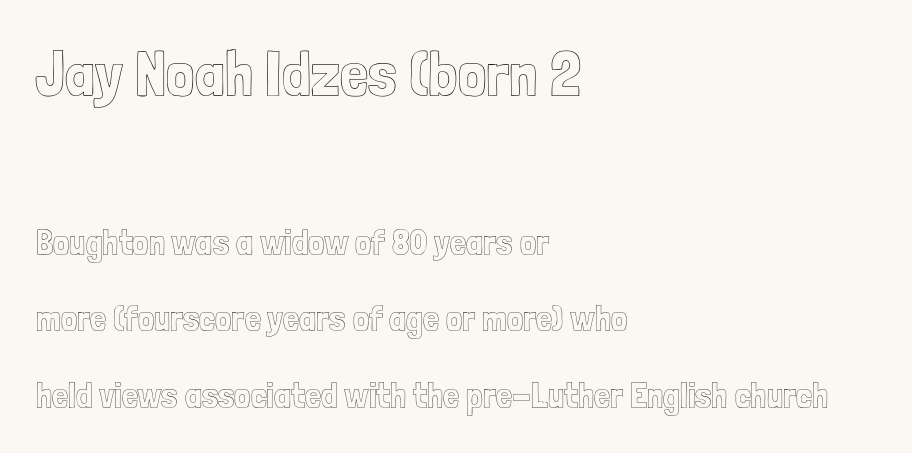
Q: Is the text italic (slanted)? A: No, it is upright.
Q: Is the text underlined? A: No.
Q: How is the paragraph aligned? A: Left-aligned.
Q: Is the spacing between letters normal or unusually wide? A: Normal.
Q: Is the spacing between lines tight, normal or loose? A: Loose.
Q: Which block of text is set in a larger size, the first (top) or the second (bottom)? A: The first (top) one.
Q: Width (condensed, normal, or wide)? A: Condensed.
Q: x-height? A: Medium.
Q: Monospaced? A: No.
